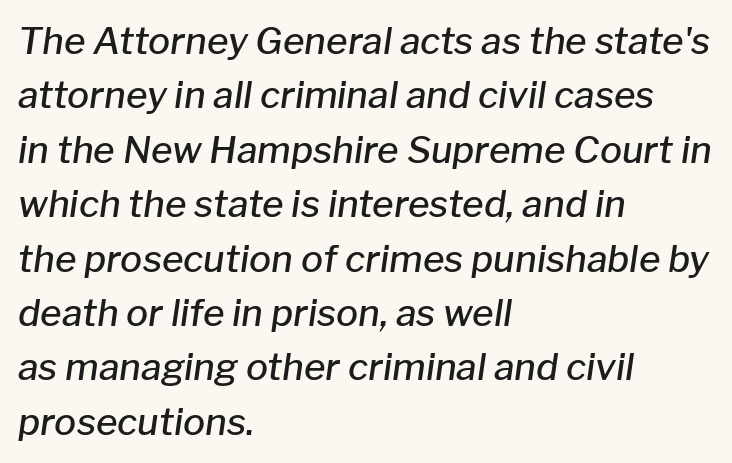
The image shows 37 px semibold type, italic (leaning right); set left-aligned, normal line spacing (1.47x), normal letter spacing, not underlined; low stroke contrast and a medium x-height.
